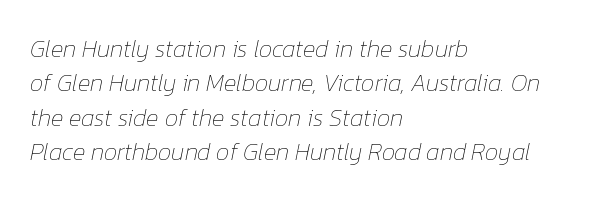
A light-to-regular cut is what we see here. Look at the tracking — it's just the regular setting, nothing added. Is there much room between lines? A standard amount, neither cramped nor airy. These lines were composed using italics.
